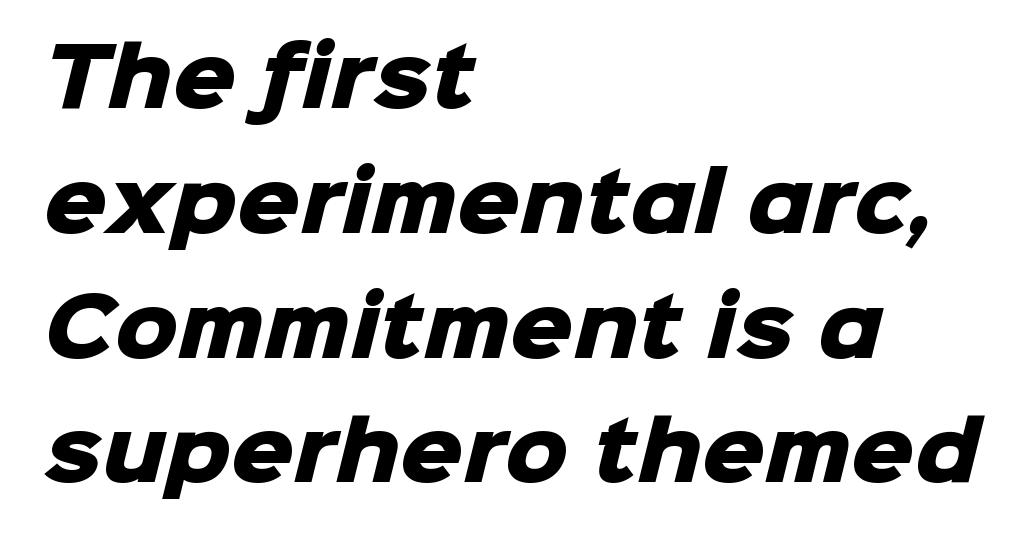
Q: Is the text bold? A: Yes.
Q: Is the typeface a serif or a sans-serif typeface? A: Sans-serif.
Q: Is the text underlined? A: No.
Q: How is the paragraph aligned? A: Left-aligned.
Q: Is the spacing between letters normal or unusually wide? A: Normal.
Q: Is the spacing between lines tight, normal or loose? A: Normal.
Q: Width (condensed, normal, or wide)? A: Normal.
Q: Stroke contrast? A: Low.
Q: x-height? A: Medium.
Q: Monospaced? A: No.
